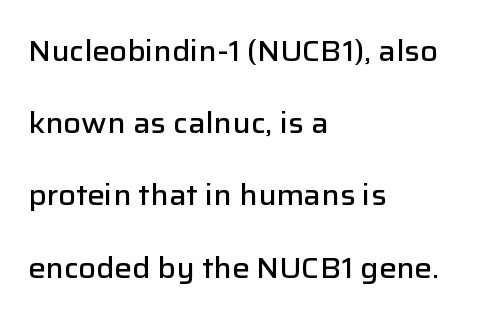
Q: Is the text bold? A: Semi-bold.
Q: Is the text italic (slanted)? A: No, it is upright.
Q: Is the typeface a serif or a sans-serif typeface? A: Sans-serif.
Q: Is the text underlined? A: No.
Q: How is the paragraph aligned? A: Left-aligned.
Q: Is the spacing between letters normal or unusually wide? A: Normal.
Q: Is the spacing between lines tight, normal or loose? A: Loose.
Q: Width (condensed, normal, or wide)? A: Normal.
Q: Stroke contrast? A: Low.
Q: x-height? A: Medium.
Q: Monospaced? A: No.
